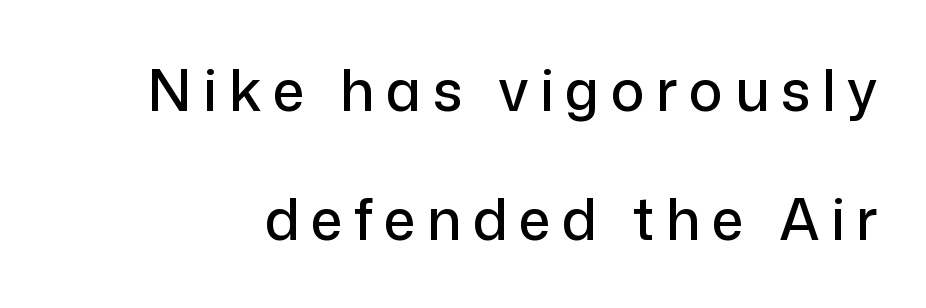
The image shows 57 px sans-serif type, upright; set loose line spacing (2.27x), unusually wide letter spacing (+0.2 em), not underlined; low stroke contrast and a medium x-height.
